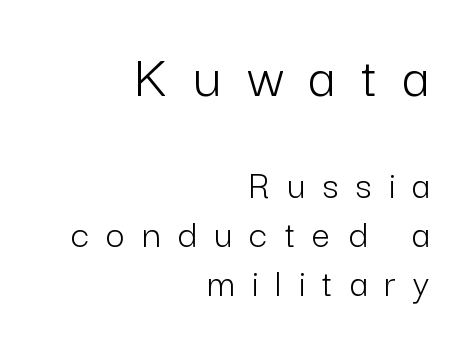
Glance below the letters and you will spot only blank space. This rendering widens character spacing well past its baseline value. The paragraph has a hard right edge and a soft left edge. Letterform terminals end flat and unadorned throughout the passage. The passage shown is not bold in any degree.
